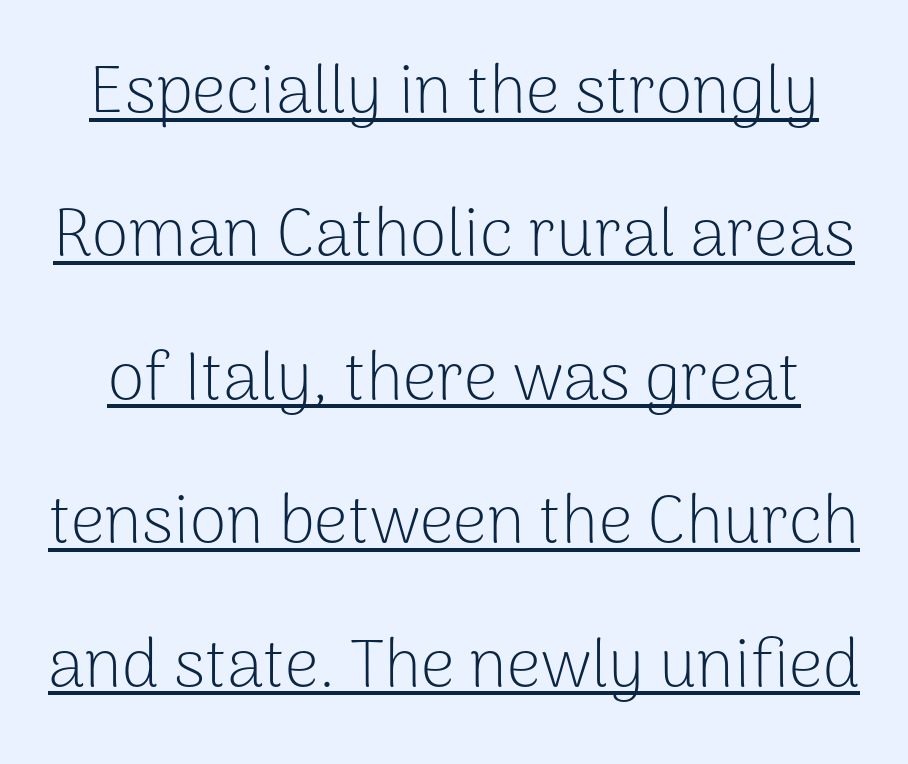
The image shows 67 px light sans-serif type, upright; set loose line spacing (2.14x), normal letter spacing, underlined; low stroke contrast and a medium x-height.
